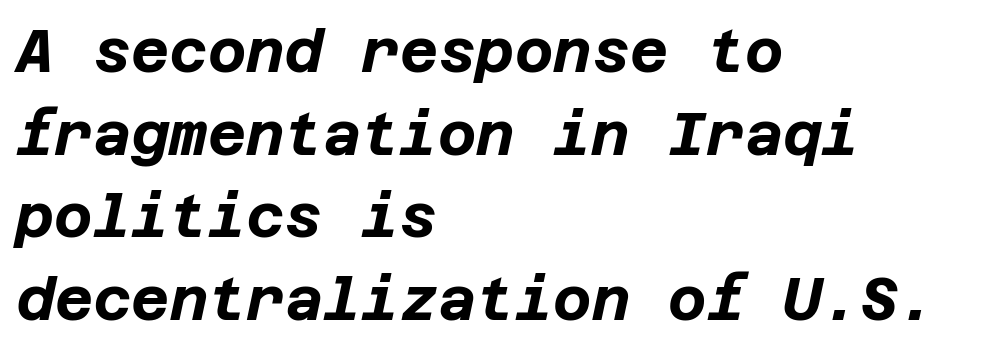
{"italic": "yes", "lean": "right", "slant_degrees": 12, "bold": "yes", "weight": "bold", "width": "normal", "stroke_contrast": "low", "x_height": "large", "underline": "no", "align": "left", "line_spacing": "normal", "line_spacing_ratio": 1.4, "letter_spacing": "normal", "letter_spacing_em": 0.0, "glyph_px": 59}
